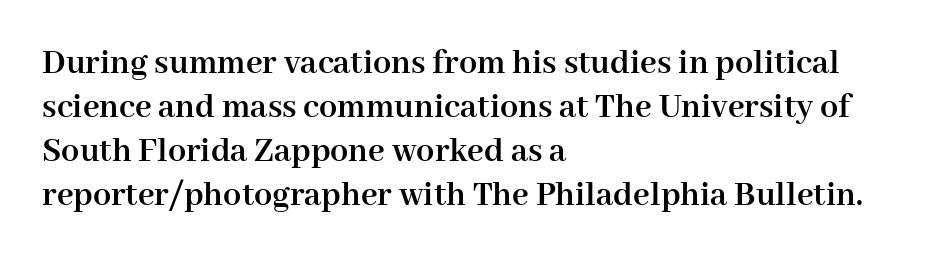
Q: Is the text bold? A: Yes.
Q: Is the text italic (slanted)? A: No, it is upright.
Q: Is the typeface a serif or a sans-serif typeface? A: Serif.
Q: Is the text underlined? A: No.
Q: How is the paragraph aligned? A: Left-aligned.
Q: Is the spacing between letters normal or unusually wide? A: Normal.
Q: Width (condensed, normal, or wide)? A: Normal.
Q: Stroke contrast? A: High.
Q: x-height? A: Medium.
Q: Monospaced? A: No.
